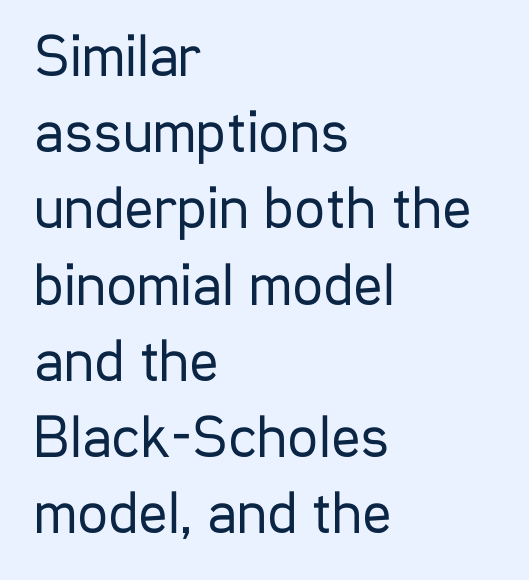
{"serif": "no", "italic": "no", "bold": "no", "weight": "regular", "width": "condensed", "stroke_contrast": "low", "x_height": "medium", "monospaced": "no", "underline": "no", "align": "left", "line_spacing": "normal", "line_spacing_ratio": 1.25, "letter_spacing": "normal", "letter_spacing_em": 0.0, "glyph_px": 61}
